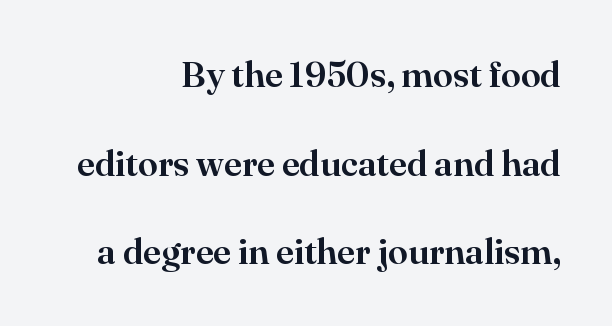
Quick note: interline space is abundant. Default kerning and tracking; the words read as compact shapes. Reading down the block, your eye finds every line finishing at a fixed right position. Is this a fixed-width face? No — the glyphs have proportional, varying widths.
